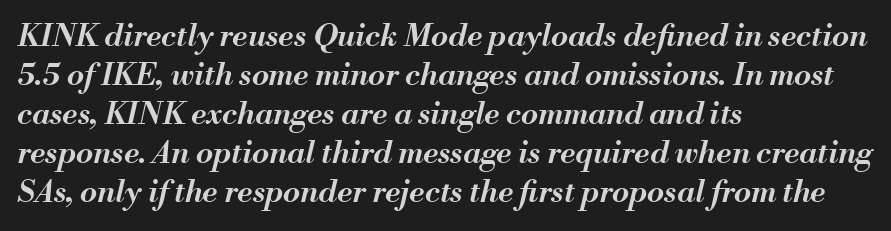
The tracking reads as untouched default to a designer's eye. Quick note: italic. No word sits above an underline. Is there much room between lines? A standard amount, neither cramped nor airy. Character widths vary here, with narrow letters taking less room than wide ones. Is the block centered? No — it sits flush against the left margin.
